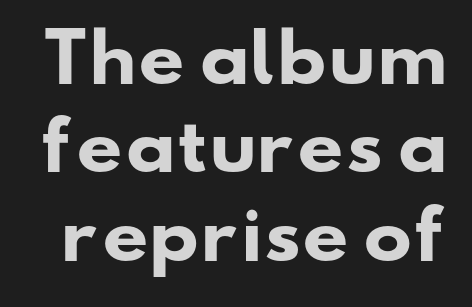
The image shows 65 px heavy, wide sans-serif type; set normal line spacing (1.36x), normal letter spacing, not underlined; low stroke contrast and a small x-height.
